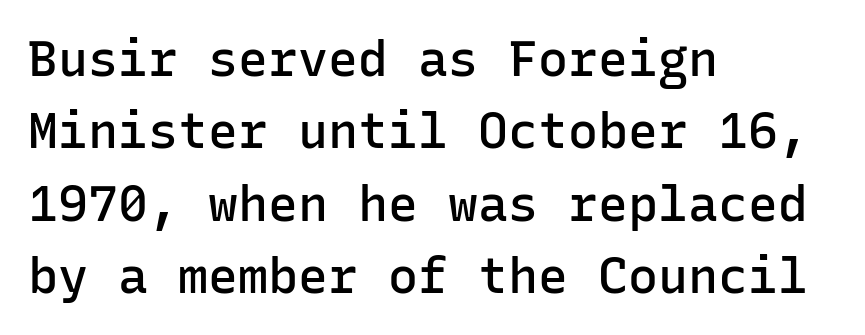
The strip under each line holds only bare page. Compared with a centered layout, this one pins lines to the left instead. The letterforms sit shoulder to shoulder at normal distance. The font family rendered here belongs to the sans-serif group. A fair bit of extra ink — the face is semibold, not bold. Fixed-width glyphs throughout — classic coding-font behaviour.
